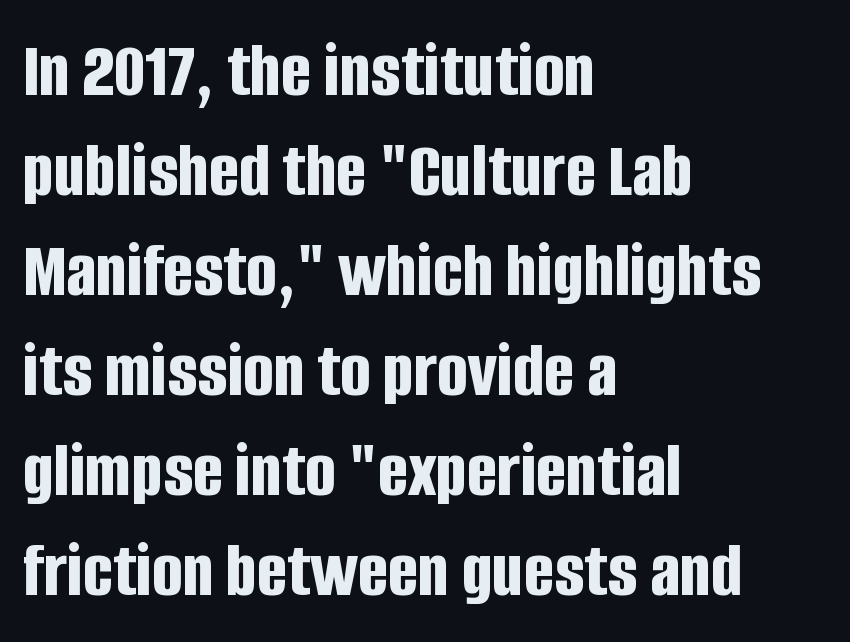
The image shows 80 px bold, condensed sans-serif type, upright; set left-aligned, normal line spacing (1.25x), normal letter spacing, not underlined; low stroke contrast and a large x-height.
